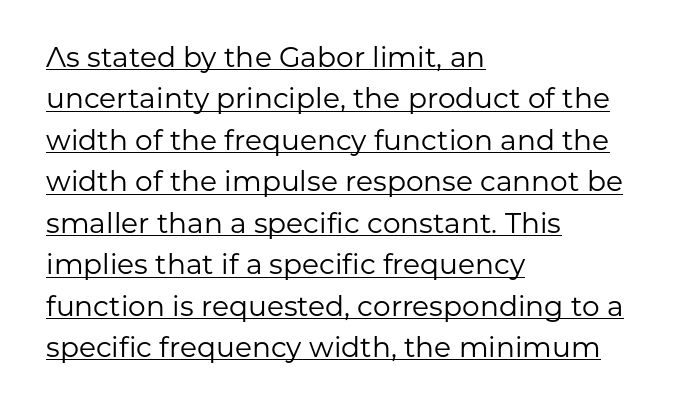
There is no visible air inserted between adjacent glyphs. Underline: present. Stroke mass is kept to a normal reading level or below. Notice how the passage keeps a crisp vertical edge on the left only.
